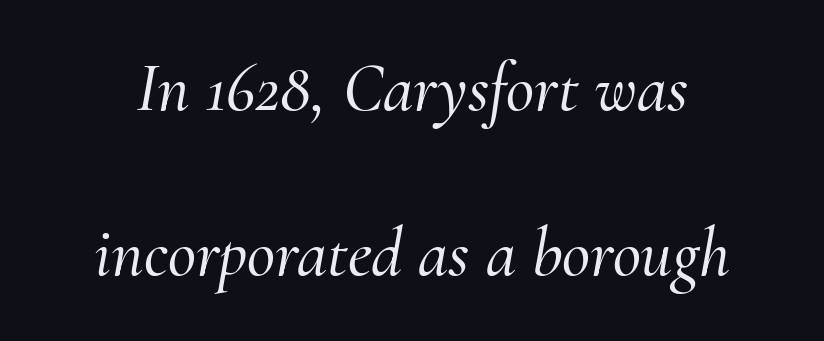
Each new line begins a long way beneath the previous one. This is serif lettering, the kind often seen in printed books. A typesetter would call this zero additional tracking. The specimen omits any rule beneath the text block's lines.
